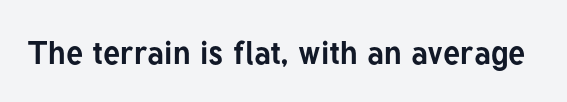
Do the characters align in a grid? No, the font is proportional. The strokes are fattened all the way to bold. The specimen omits any rule beneath the text block's lines. Words appear dense and cohesive because spacing is normal.
